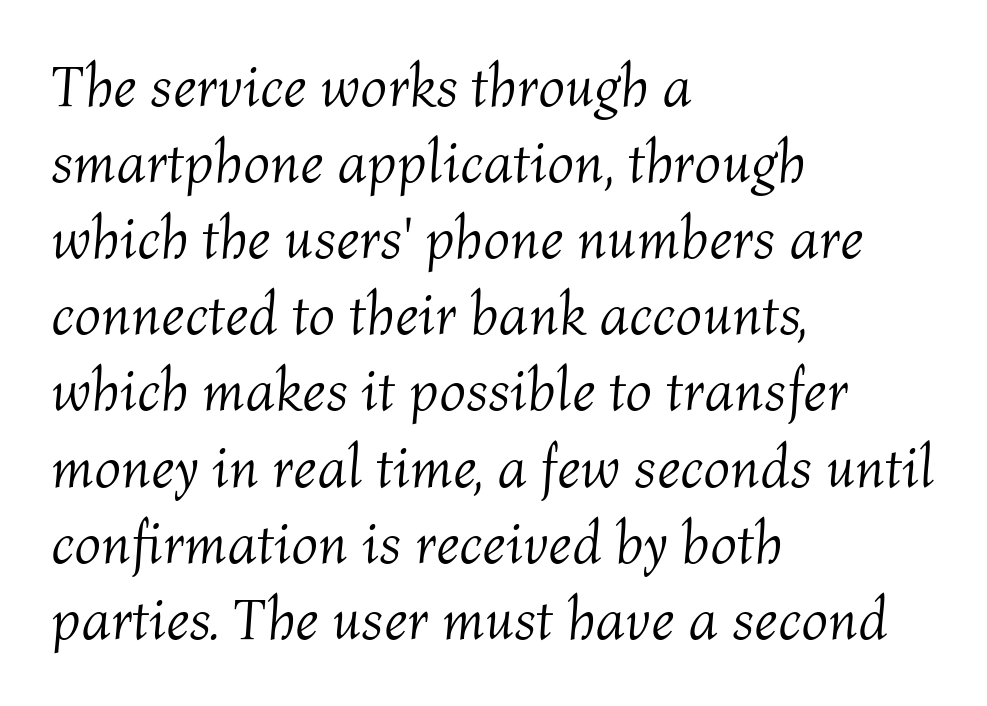
The image shows 59 px light type, italic (leaning right); set left-aligned, normal line spacing (1.29x), normal letter spacing, not underlined; medium stroke contrast and a medium x-height.
